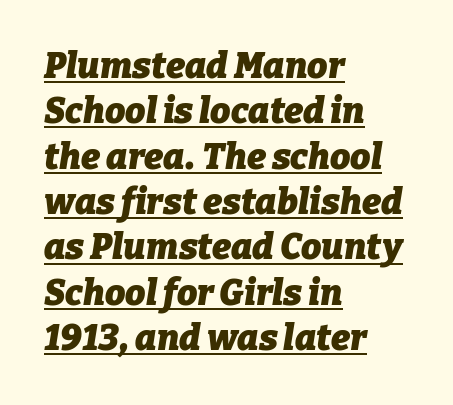
{"italic": "yes", "lean": "right", "slant_degrees": 9, "bold": "yes", "weight": "heavy", "width": "normal", "stroke_contrast": "low", "x_height": "medium", "monospaced": "no", "underline": "yes", "align": "left", "line_spacing": "normal", "line_spacing_ratio": 1.26, "letter_spacing": "normal", "letter_spacing_em": 0.0, "glyph_px": 36}
